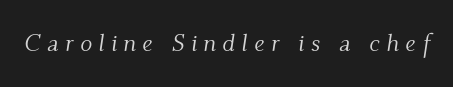
The image shows 25 px text type, italic (leaning right); set unusually wide letter spacing (+0.25 em), not underlined.
